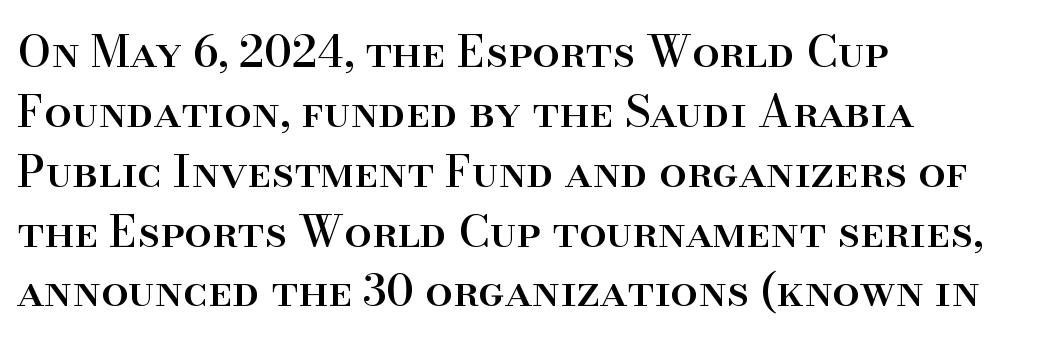
The image shows 44 px serif type, upright; set left-aligned, normal line spacing (1.36x), normal letter spacing, not underlined; high stroke contrast and a small x-height.
